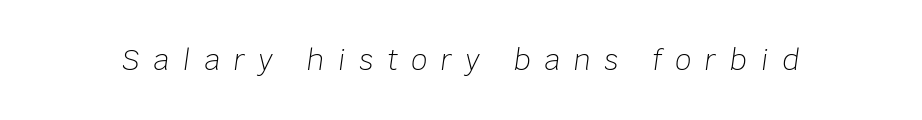
Q: Is the text bold? A: No.
Q: Is the text italic (slanted)? A: Yes, it leans right by about 8 degrees.
Q: Is the text underlined? A: No.
Q: Is the spacing between letters normal or unusually wide? A: Unusually wide.
Q: Width (condensed, normal, or wide)? A: Normal.
Q: Stroke contrast? A: Low.
Q: x-height? A: Large.
Q: Monospaced? A: No.
